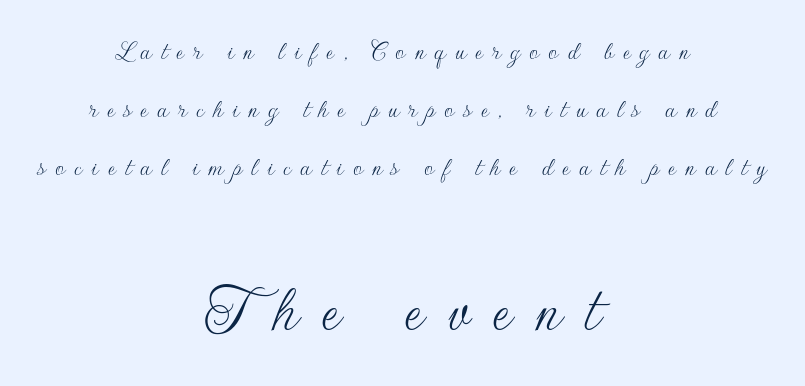
Q: Is the text bold? A: No.
Q: Is the text italic (slanted)? A: Yes.
Q: Is the typeface a serif or a sans-serif typeface? A: Sans-serif.
Q: Is the text underlined? A: No.
Q: How is the paragraph aligned? A: Centered.
Q: Is the spacing between letters normal or unusually wide? A: Unusually wide.
Q: Is the spacing between lines tight, normal or loose? A: Loose.
Q: Which block of text is set in a larger size, the first (top) or the second (bottom)? A: The second (bottom) one.
Q: Width (condensed, normal, or wide)? A: Normal.
Q: Stroke contrast? A: Low.
Q: x-height? A: Small.
Q: Monospaced? A: No.
